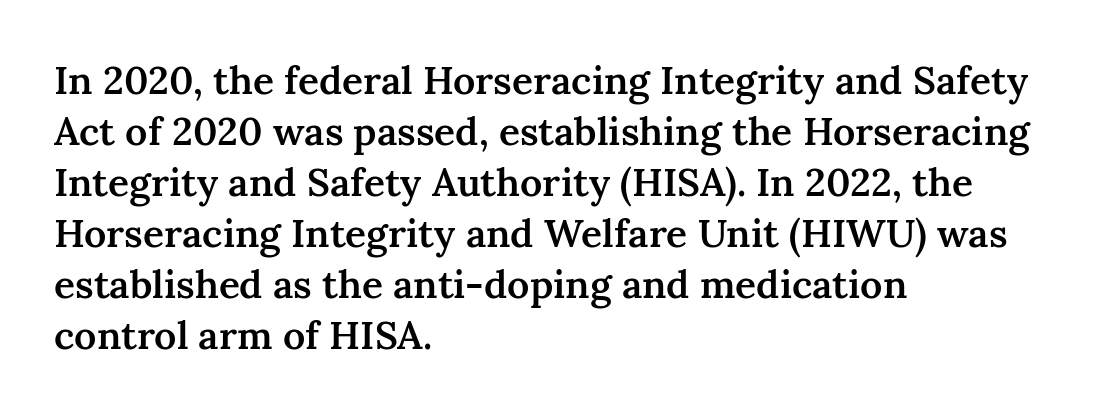
{"serif": "yes", "italic": "no", "bold": "semi", "weight": "semibold", "width": "normal", "stroke_contrast": "medium", "x_height": "medium", "monospaced": "no", "underline": "no", "align": "left", "line_spacing": "normal", "line_spacing_ratio": 1.31, "letter_spacing": "normal", "letter_spacing_em": 0.0, "glyph_px": 39}
